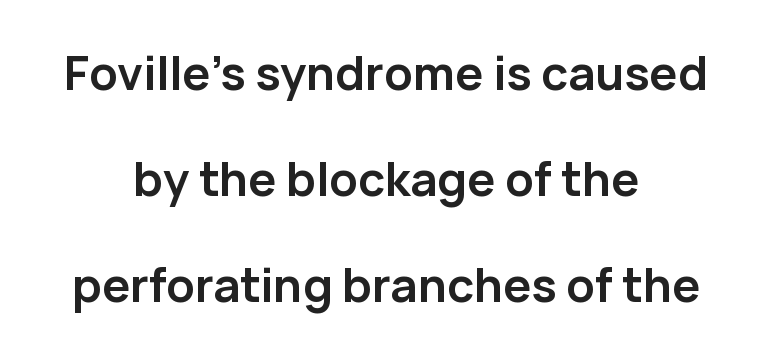
The vertical gap from one line to the next is large. The letters are bold, with thick, heavy strokes. Here the glyphs are tracked normally, forming tight word shapes. You could not count columns in this text — the font is proportionally spaced. Notice how the passage keeps no hard edge, just a central spine.
